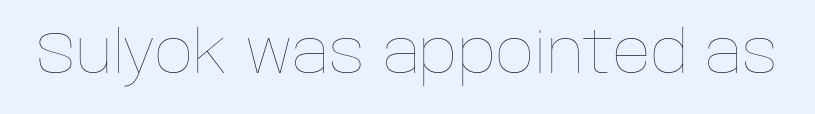
The letterforms sit at book weight or below. Note the varied advance widths — an 'i' is clearly narrower than an 'm'. Vertical strokes here are truly vertical. Nothing unusual about the tracking: characters are spaced as the font intends.
